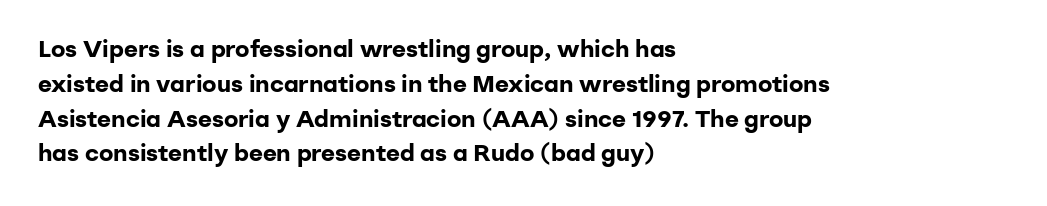
Q: Is the text bold? A: Yes.
Q: Is the text italic (slanted)? A: No, it is upright.
Q: Is the text underlined? A: No.
Q: How is the paragraph aligned? A: Left-aligned.
Q: Is the spacing between letters normal or unusually wide? A: Normal.
Q: Is the spacing between lines tight, normal or loose? A: Normal.
